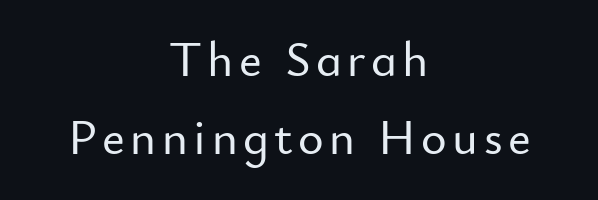
Q: Is the text italic (slanted)? A: No, it is upright.
Q: Is the typeface a serif or a sans-serif typeface? A: Sans-serif.
Q: Is the text underlined? A: No.
Q: How is the paragraph aligned? A: Centered.
Q: Is the spacing between lines tight, normal or loose? A: Normal.
Q: Width (condensed, normal, or wide)? A: Normal.
Q: Stroke contrast? A: Low.
Q: x-height? A: Small.
Q: Monospaced? A: No.
